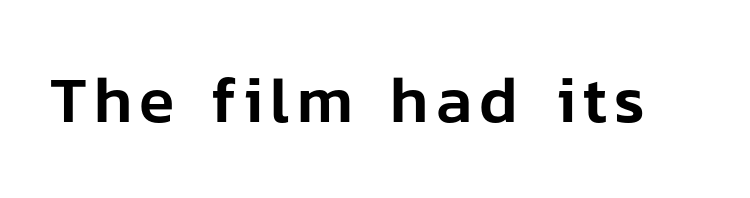
{"serif": "no", "italic": "no", "width": "normal", "stroke_contrast": "low", "x_height": "medium", "monospaced": "no", "underline": "no", "glyph_px": 65}
